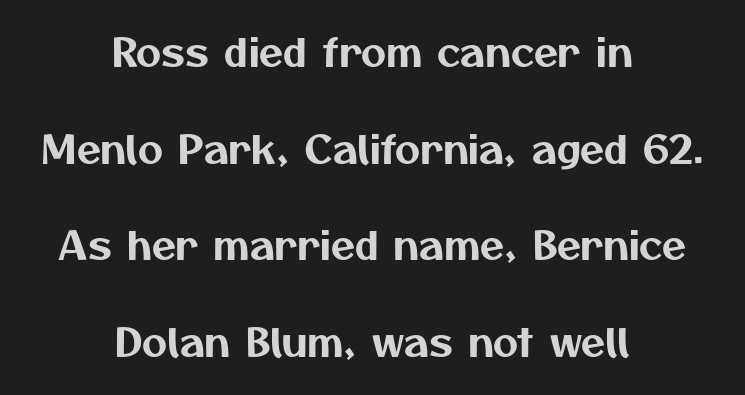
Type style note: lacks serifs. Clear beneath every line of the passage. You could not count columns in this text — the font is proportionally spaced. Does the leading feel generous? Absolutely, it's lavish. The compositor balanced each line on the midline. Tracking here is standard; glyphs follow each other at the usual distance.
